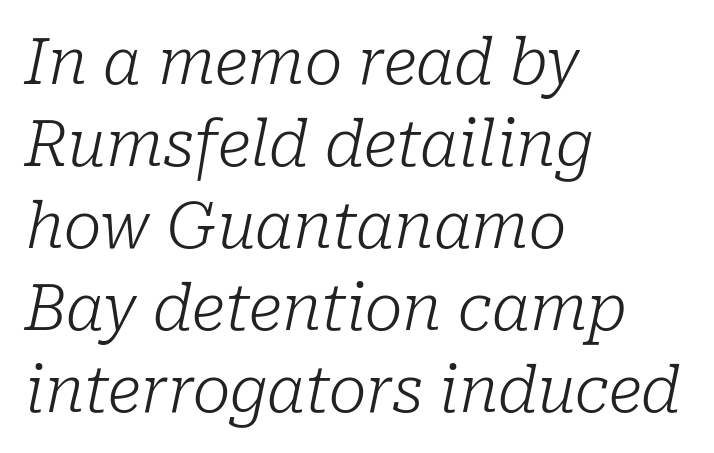
Q: Is the text bold? A: No.
Q: Is the text italic (slanted)? A: Yes, it leans right by about 10 degrees.
Q: Is the typeface a serif or a sans-serif typeface? A: Serif.
Q: Is the text underlined? A: No.
Q: How is the paragraph aligned? A: Left-aligned.
Q: Is the spacing between letters normal or unusually wide? A: Normal.
Q: Is the spacing between lines tight, normal or loose? A: Normal.
Q: Width (condensed, normal, or wide)? A: Normal.
Q: Stroke contrast? A: Low.
Q: x-height? A: Medium.
Q: Monospaced? A: No.
